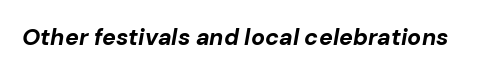
Q: Is the text bold? A: Yes.
Q: Is the text italic (slanted)? A: Yes, it leans right by about 10 degrees.
Q: Is the text underlined? A: No.
Q: Is the spacing between letters normal or unusually wide? A: Normal.
